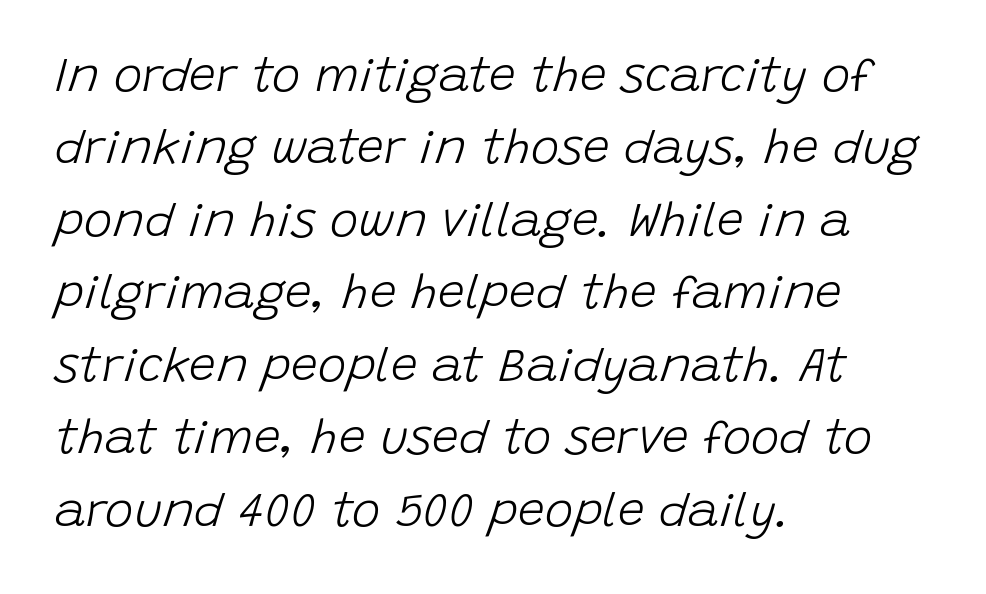
Q: Is the text bold? A: No.
Q: Is the text italic (slanted)? A: Yes, it leans right by about 15 degrees.
Q: Is the text underlined? A: No.
Q: How is the paragraph aligned? A: Left-aligned.
Q: Is the spacing between letters normal or unusually wide? A: Normal.
Q: Is the spacing between lines tight, normal or loose? A: Normal.
Q: Width (condensed, normal, or wide)? A: Normal.
Q: Stroke contrast? A: Low.
Q: x-height? A: Large.
Q: Monospaced? A: No.
